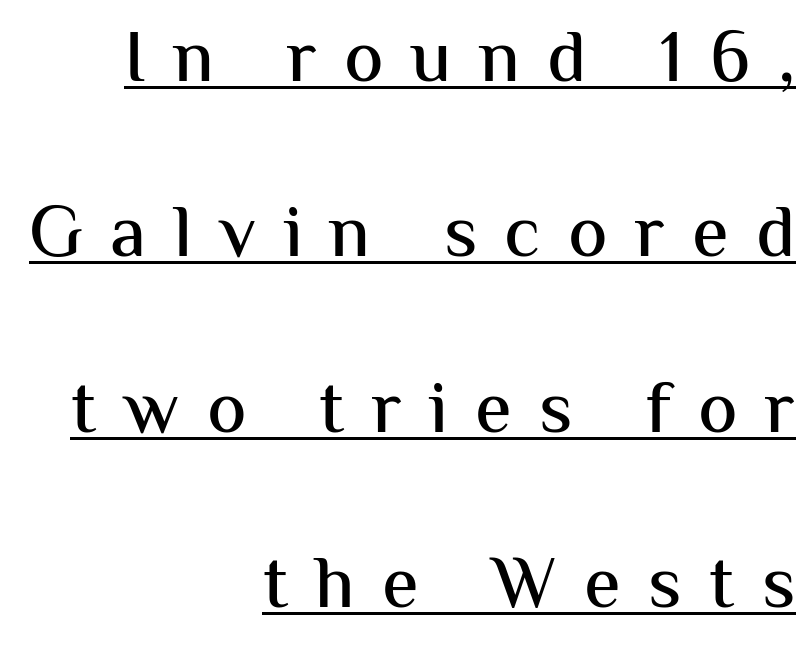
{"serif": "no", "italic": "no", "width": "normal", "stroke_contrast": "medium", "x_height": "medium", "monospaced": "no", "underline": "yes", "align": "right", "line_spacing": "loose", "line_spacing_ratio": 2.37, "letter_spacing": "wide", "letter_spacing_em": 0.37, "glyph_px": 74}
